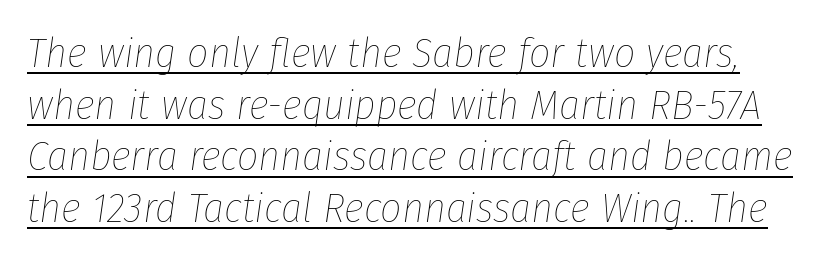
{"italic": "yes", "lean": "right", "slant_degrees": 8, "bold": "no", "weight": "thin", "width": "condensed", "stroke_contrast": "low", "x_height": "medium", "monospaced": "no", "underline": "yes", "line_spacing_ratio": 1.23, "letter_spacing": "normal", "letter_spacing_em": 0.0, "glyph_px": 42}
